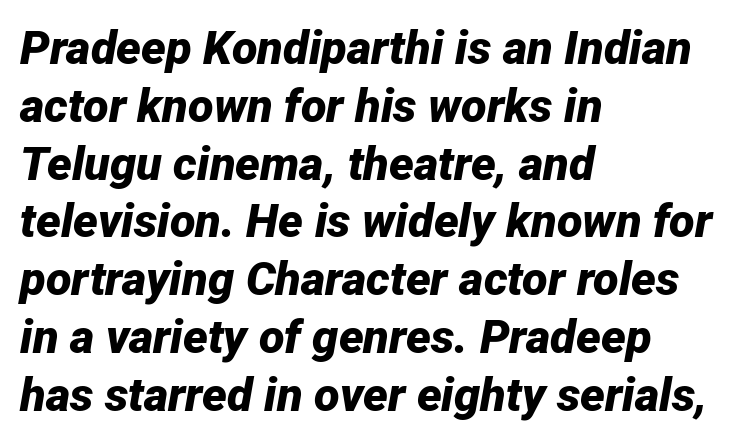
The image shows 47 px bold type, italic (leaning right); set left-aligned, line spacing 1.23x, normal letter spacing, not underlined; low stroke contrast and a medium x-height.
